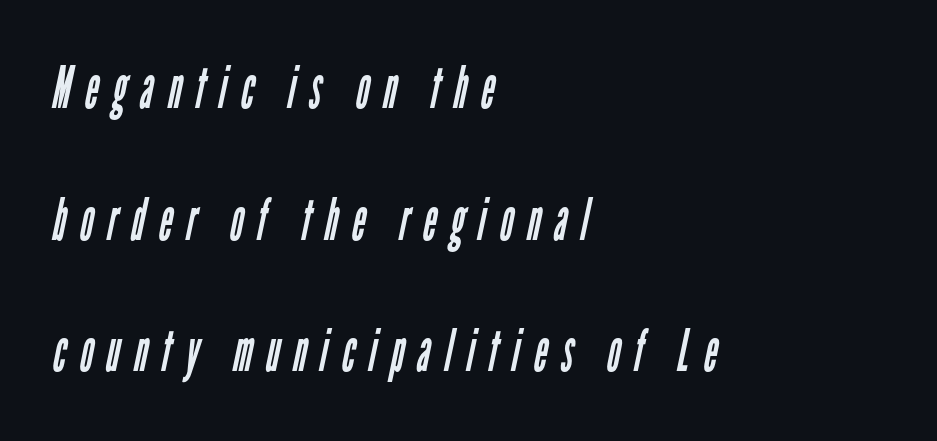
{"serif": "no", "bold": "no", "weight": "regular", "width": "condensed", "stroke_contrast": "low", "x_height": "medium", "monospaced": "no", "underline": "no", "align": "left", "line_spacing": "loose", "line_spacing_ratio": 2.27, "letter_spacing": "wide", "letter_spacing_em": 0.24, "glyph_px": 58}
